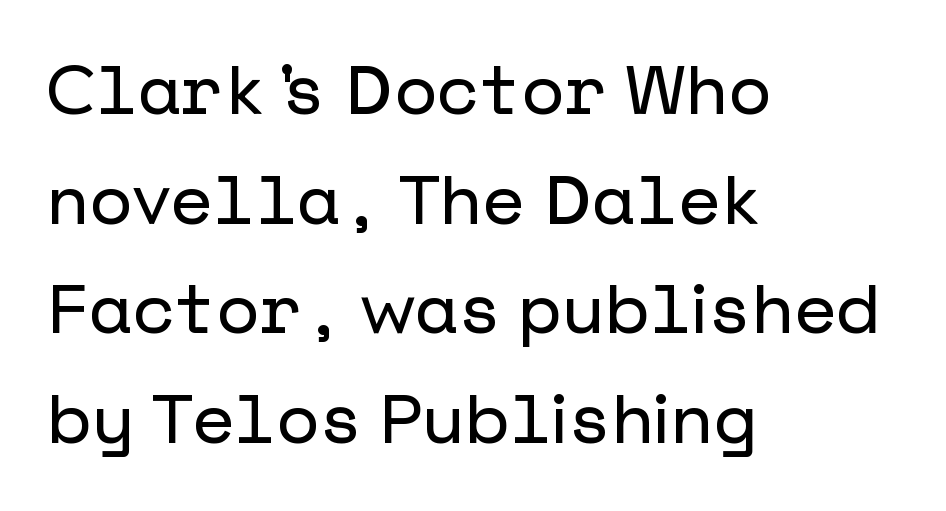
The area under the type is left untouched. Type style note: lacks serifs. If you drew a ruler down the left edge, every line would touch it. Do the letters lean? They stand straight. Leading: standard.
